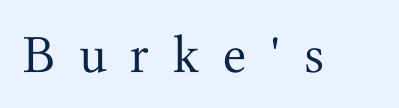
Q: Is the text bold? A: No.
Q: Is the text italic (slanted)? A: No, it is upright.
Q: Is the typeface a serif or a sans-serif typeface? A: Serif.
Q: Is the text underlined? A: No.
Q: Is the spacing between letters normal or unusually wide? A: Unusually wide.
Q: Width (condensed, normal, or wide)? A: Normal.
Q: Stroke contrast? A: Medium.
Q: x-height? A: Medium.
Q: Monospaced? A: No.
